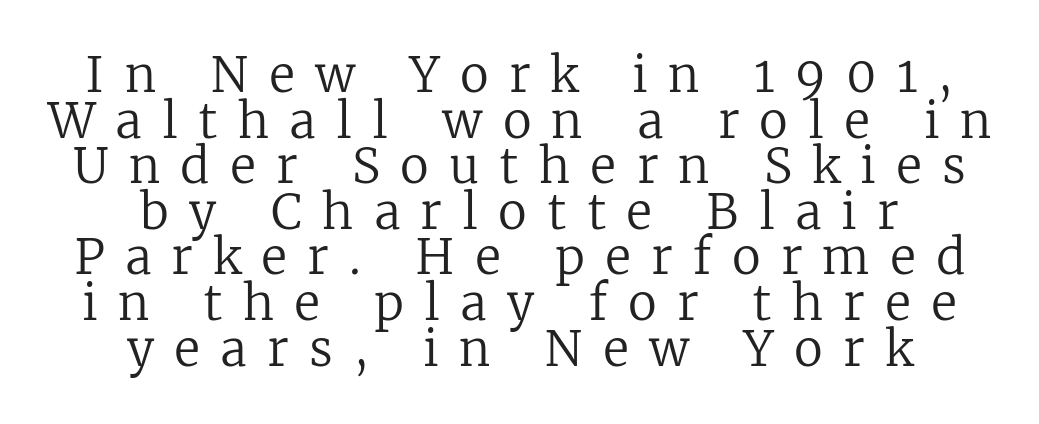
Letterform terminals end in serifs throughout the passage. The paragraph shown floats in the horizontal middle. Stroke mass is kept to a normal reading level or below. Vertical spacing — tight. The gaps between neighbouring characters are conspicuously large.
